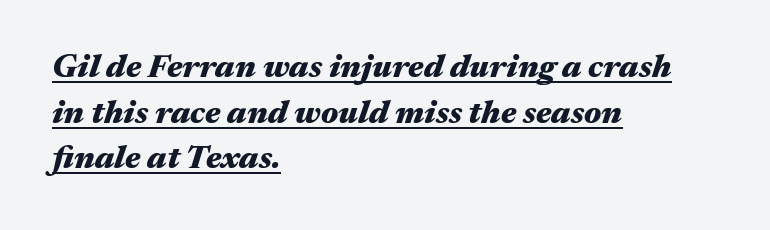
Emphasis is given by a line drawn under the lettering. This sample is left-justified, so line endings fall wherever the words run out. A typesetter would call this zero additional tracking. Plenty of ink on the page — the face is bold. This is oblique type, the kind used for emphasis or titles. Notice how descenders clear the ascenders below comfortably — that's standard leading.
